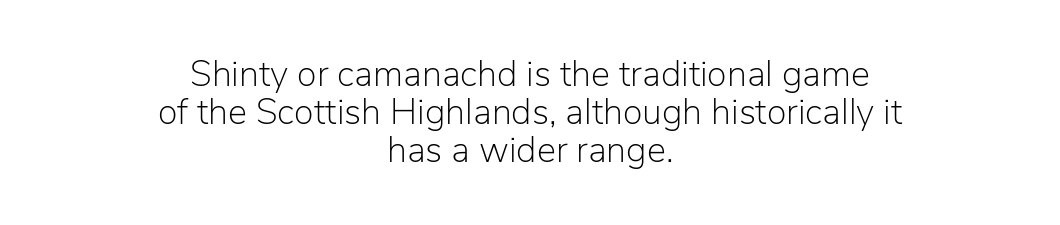
Descenders hang freely into open space. These lines were composed using upright roman letters. These lines stack symmetrically, like a column narrowing and widening about its center. This sample uses plain, unmodified letter spacing. Bold? No — there's no thickening of the strokes. The leading is snug, giving the passage a crowded texture.
